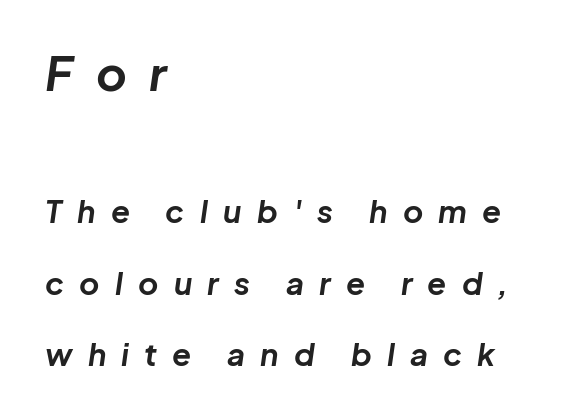
Reading down the column, the eye jumps a long way to each next line. The passage is arranged the way most books set body copy — flush left. Look at the glyph heights: the upper group is clearly the bigger setting. Note the varied advance widths — an 'i' is clearly narrower than an 'm'.
